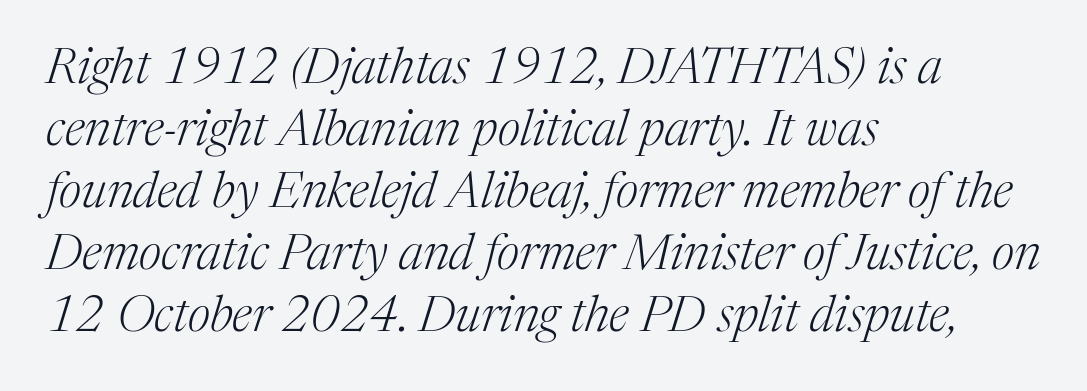
The image shows 50 px light serif type, italic (leaning right); set left-aligned, line spacing 1.24x, normal letter spacing, not underlined; medium stroke contrast and a medium x-height.
